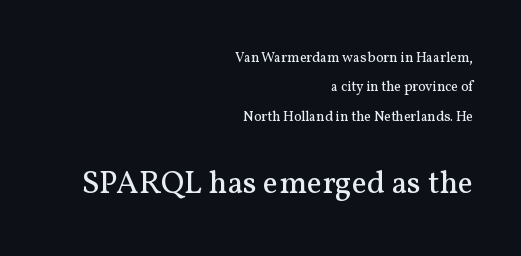
The image shows 32 px regular-weight serif type, upright; set right-aligned, loose line spacing (2.1x), normal letter spacing, not underlined; the second (bottom) block is 2.29x larger; medium stroke contrast and a medium x-height.
